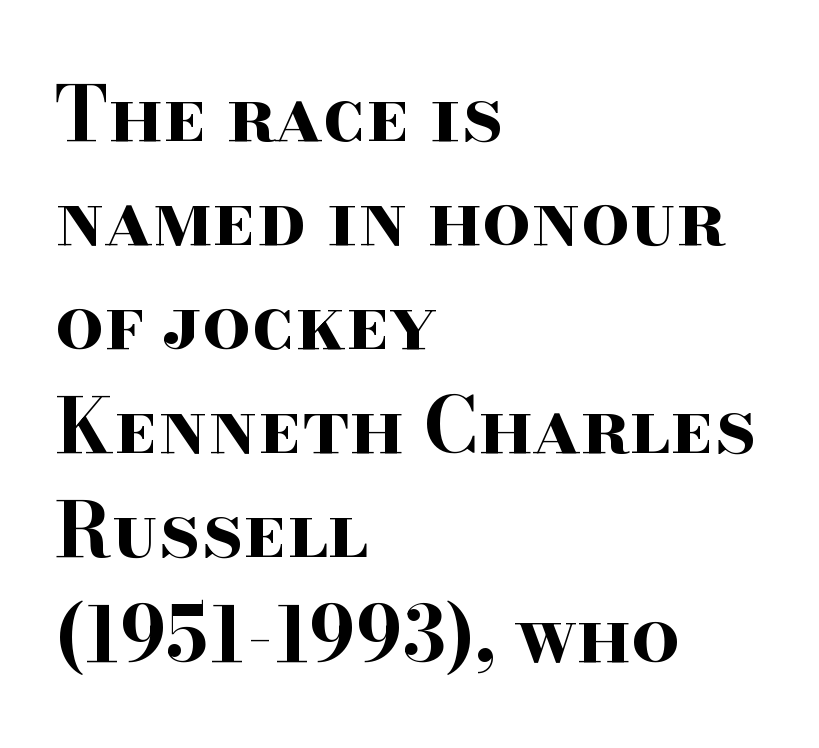
The image shows 76 px bold, wide serif type, upright; set left-aligned, normal line spacing (1.37x), normal letter spacing, not underlined; high stroke contrast and a small x-height.
